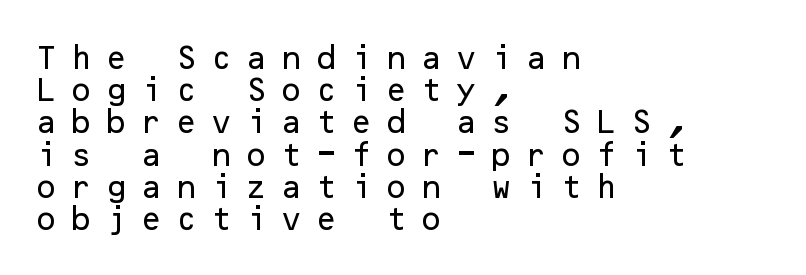
Just letters on the line, the space beneath them empty. There is plenty of visible air inserted between adjacent glyphs. These lines stack with their left ends in a neat column. Does the lettering tilt? It doesn't — this is upright.
